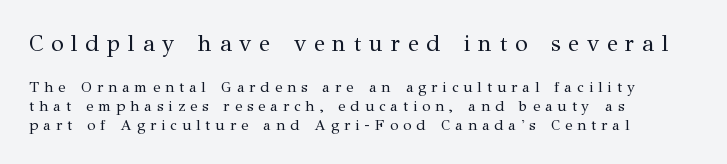
Q: Is the text bold? A: No.
Q: Is the text italic (slanted)? A: No, it is upright.
Q: Is the text underlined? A: No.
Q: How is the paragraph aligned? A: Left-aligned.
Q: Is the spacing between letters normal or unusually wide? A: Unusually wide.
Q: Is the spacing between lines tight, normal or loose? A: Normal.
Q: Which block of text is set in a larger size, the first (top) or the second (bottom)? A: The first (top) one.
